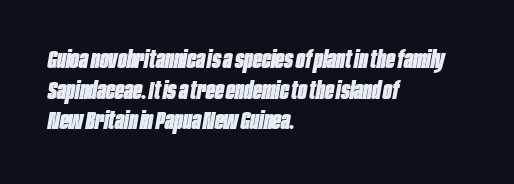
The image shows 24 px bold type, italic (leaning right); set left-aligned, normal line spacing (1.28x), normal letter spacing, not underlined.
